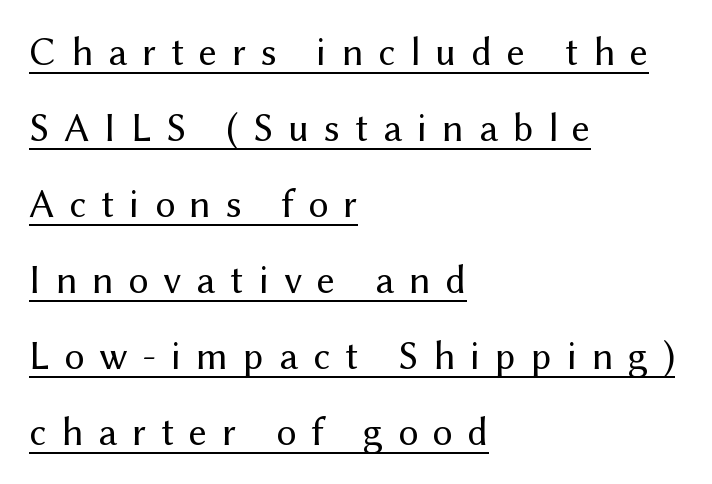
Q: Is the text bold? A: No.
Q: Is the text italic (slanted)? A: No, it is upright.
Q: Is the typeface a serif or a sans-serif typeface? A: Sans-serif.
Q: Is the text underlined? A: Yes.
Q: How is the paragraph aligned? A: Left-aligned.
Q: Is the spacing between letters normal or unusually wide? A: Unusually wide.
Q: Is the spacing between lines tight, normal or loose? A: Loose.
Q: Width (condensed, normal, or wide)? A: Normal.
Q: Stroke contrast? A: Medium.
Q: x-height? A: Medium.
Q: Monospaced? A: No.
